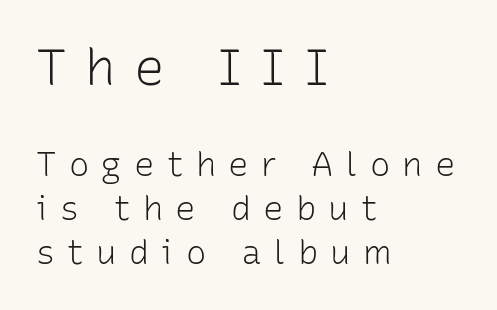
The lines are quadded left. The passage shown is typed in a proportional face where columns would drift. The rows are spaced the way most documents space them. The face used here is a sans, in the tradition of grotesques and geometrics. Which chunk is bigger? The first one — the top block dwarfs the bottom.
